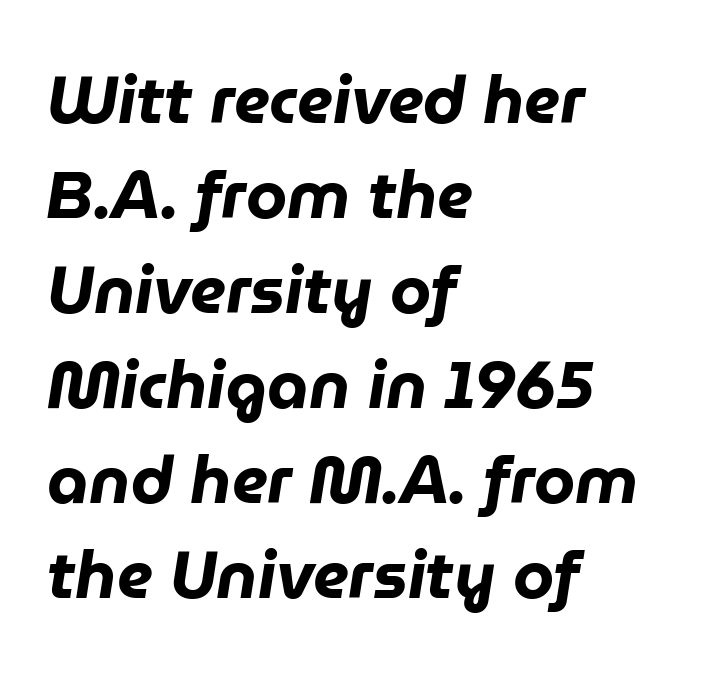
The image shows 66 px heavy type, italic (leaning right); set left-aligned, normal line spacing (1.44x), normal letter spacing, not underlined; low stroke contrast and a medium x-height.
